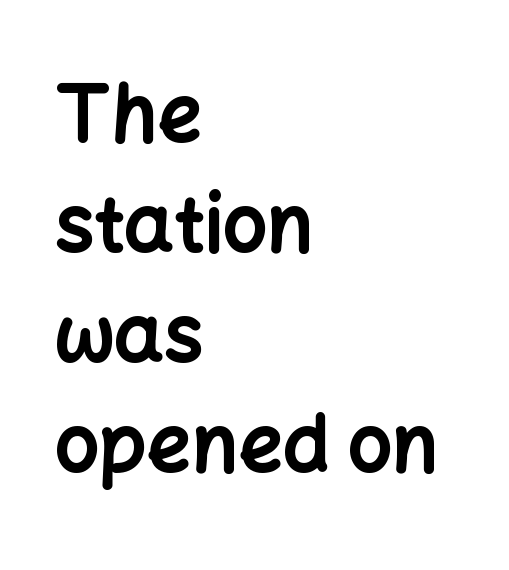
Q: Is the text bold? A: Yes.
Q: Is the text italic (slanted)? A: No, it is upright.
Q: Is the typeface a serif or a sans-serif typeface? A: Sans-serif.
Q: Is the text underlined? A: No.
Q: How is the paragraph aligned? A: Left-aligned.
Q: Is the spacing between letters normal or unusually wide? A: Normal.
Q: Is the spacing between lines tight, normal or loose? A: Normal.
Q: Width (condensed, normal, or wide)? A: Normal.
Q: Stroke contrast? A: Low.
Q: x-height? A: Medium.
Q: Monospaced? A: No.
